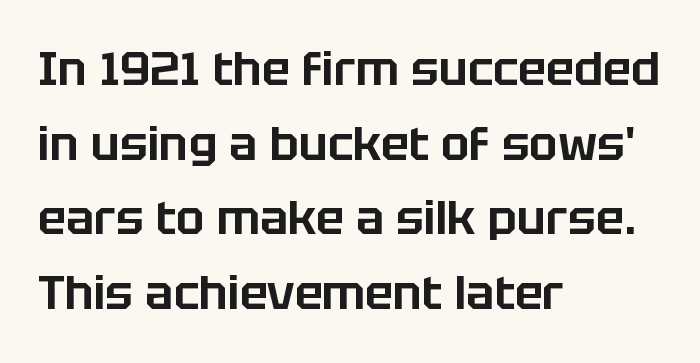
{"serif": "no", "italic": "no", "width": "normal", "stroke_contrast": "low", "x_height": "large", "monospaced": "no", "underline": "no", "align": "left", "line_spacing": "normal", "line_spacing_ratio": 1.59, "letter_spacing": "normal", "letter_spacing_em": 0.0, "glyph_px": 47}
